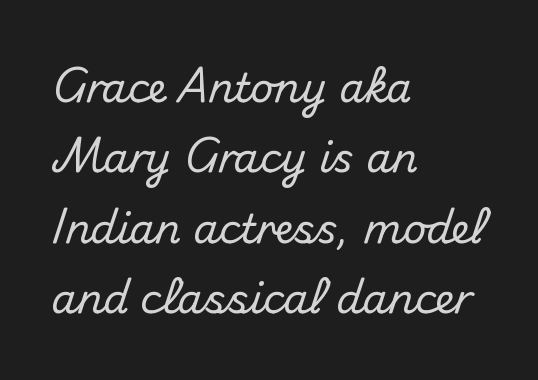
{"serif": "no", "width": "normal", "stroke_contrast": "medium", "x_height": "small", "monospaced": "no", "underline": "no", "align": "left", "line_spacing_ratio": 1.76, "letter_spacing": "normal", "letter_spacing_em": 0.0, "glyph_px": 40}
